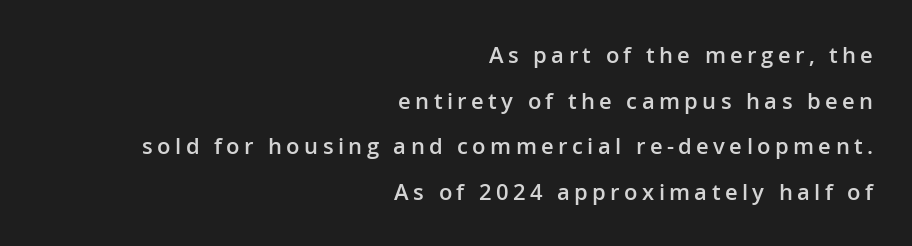
Q: Is the text bold? A: Semi-bold.
Q: Is the text italic (slanted)? A: No, it is upright.
Q: Is the text underlined? A: No.
Q: How is the paragraph aligned? A: Right-aligned.
Q: Is the spacing between letters normal or unusually wide? A: Unusually wide.
Q: Is the spacing between lines tight, normal or loose? A: Loose.
